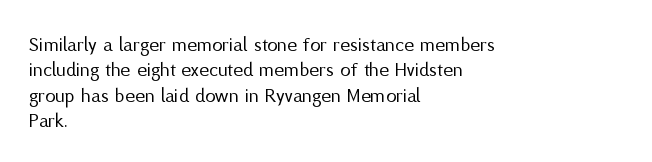
The image shows 21 px text type, upright; set left-aligned, line spacing 1.21x, normal letter spacing, not underlined.
